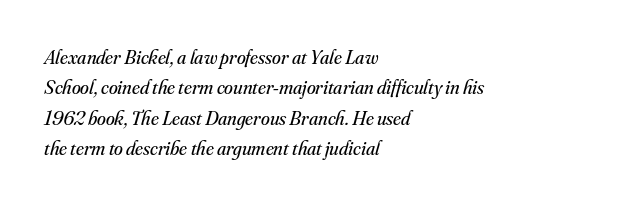
Q: Is the text bold? A: No.
Q: Is the text italic (slanted)? A: Yes, it leans right by about 16 degrees.
Q: Is the text underlined? A: No.
Q: How is the paragraph aligned? A: Left-aligned.
Q: Is the spacing between letters normal or unusually wide? A: Normal.
Q: Is the spacing between lines tight, normal or loose? A: Normal.
